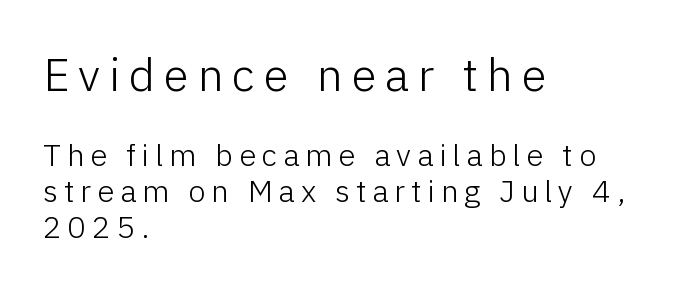
{"serif": "no", "italic": "no", "bold": "no", "weight": "light", "width": "normal", "stroke_contrast": "low", "x_height": "medium", "monospaced": "no", "underline": "no", "align": "left", "line_spacing_ratio": 1.17, "larger_block": "first", "size_ratio": 1.48, "glyph_px": 46}
